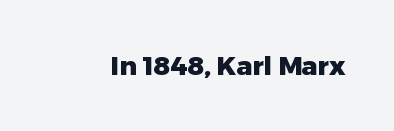
The image shows 26 px bold type, upright; set normal letter spacing, not underlined.
